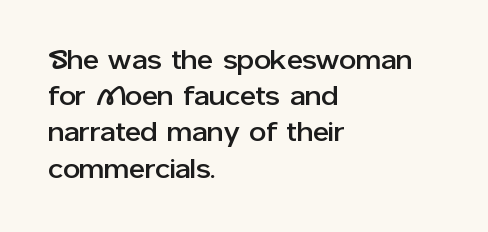
{"italic": "no", "underline": "no", "align": "left", "line_spacing": "normal", "line_spacing_ratio": 1.34, "letter_spacing": "normal", "letter_spacing_em": 0.0, "glyph_px": 27}
